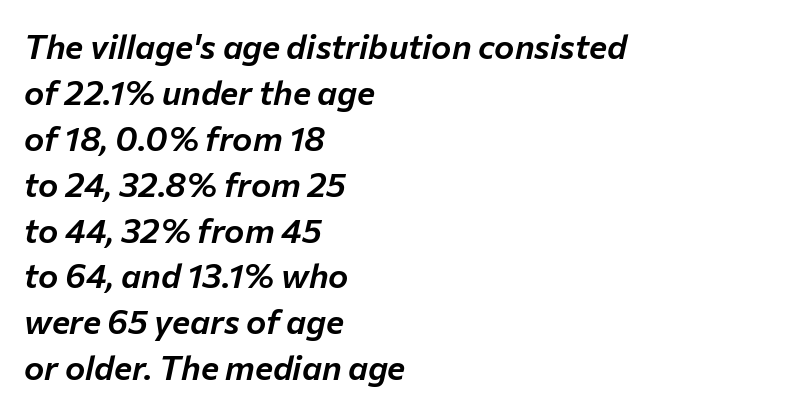
Q: Is the text italic (slanted)? A: Yes, it leans right by about 12 degrees.
Q: Is the text underlined? A: No.
Q: How is the paragraph aligned? A: Left-aligned.
Q: Is the spacing between letters normal or unusually wide? A: Normal.
Q: Is the spacing between lines tight, normal or loose? A: Normal.
Q: Width (condensed, normal, or wide)? A: Normal.
Q: Stroke contrast? A: Low.
Q: x-height? A: Medium.
Q: Monospaced? A: No.
